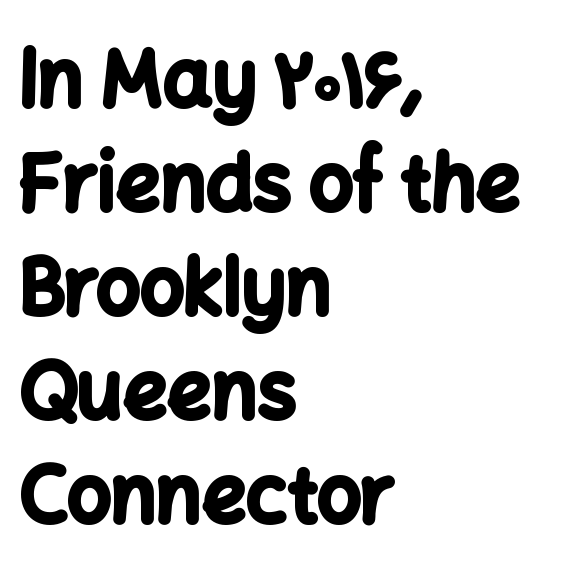
Note the varied advance widths — an 'i' is clearly narrower than an 'm'. You could call the tracking neutral — neither tight nor loose. Examine the stroke ends and you'll find no serifs. In terms of weight, the rendering is a true, heavy bold. Reading down the block, your eye returns to a fixed left position each line. The words here are not underlined.
